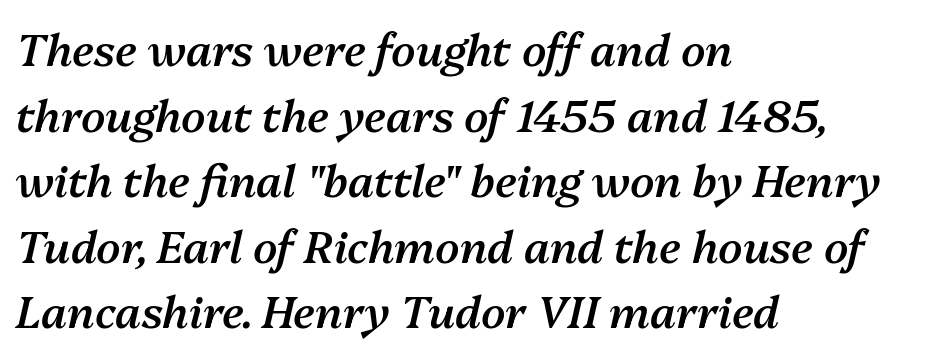
Looks like regular typesetting: each glyph gets only the width it needs. Caption: standard tracking, unaltered. An italicized treatment has been applied to the whole sample. This rendering features lettering with no underline. The compositor pushed each line to the left boundary. This is the in-between weight designers call semibold or demi.
